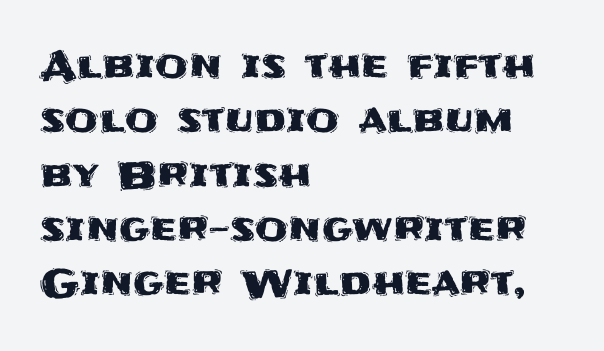
The rendering uses a moderate line-height, typical for paragraphs. Each word holds together tightly as a unit, with standard inter-letter gaps. Type style note: lacks serifs. Bare-footed words on every line.
